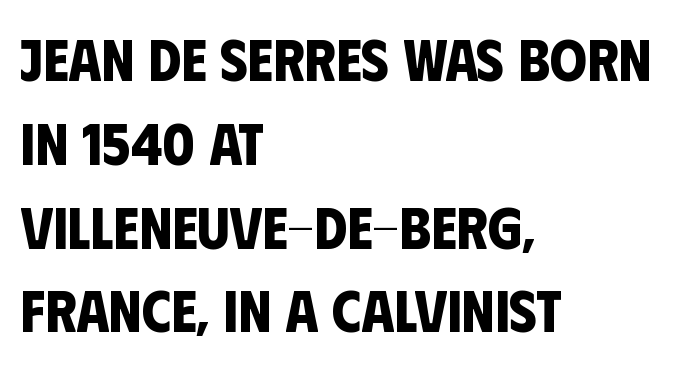
The image shows 59 px bold, condensed sans-serif type; set left-aligned, normal line spacing (1.42x), normal letter spacing, not underlined; low stroke contrast and a large x-height.
